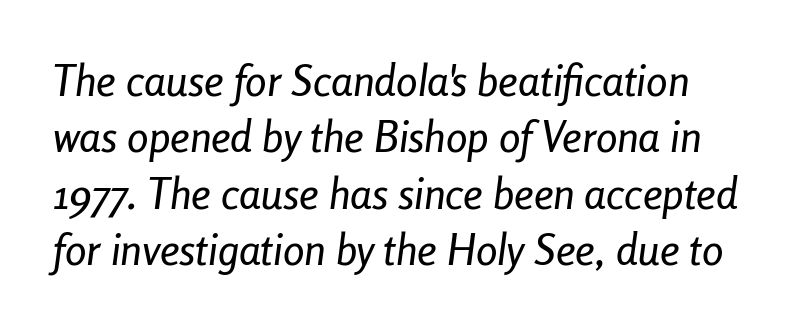
Q: Is the text italic (slanted)? A: Yes, it leans right by about 8 degrees.
Q: Is the text underlined? A: No.
Q: Is the spacing between letters normal or unusually wide? A: Normal.
Q: Is the spacing between lines tight, normal or loose? A: Normal.
Q: Width (condensed, normal, or wide)? A: Condensed.
Q: Stroke contrast? A: Low.
Q: x-height? A: Medium.
Q: Monospaced? A: No.
